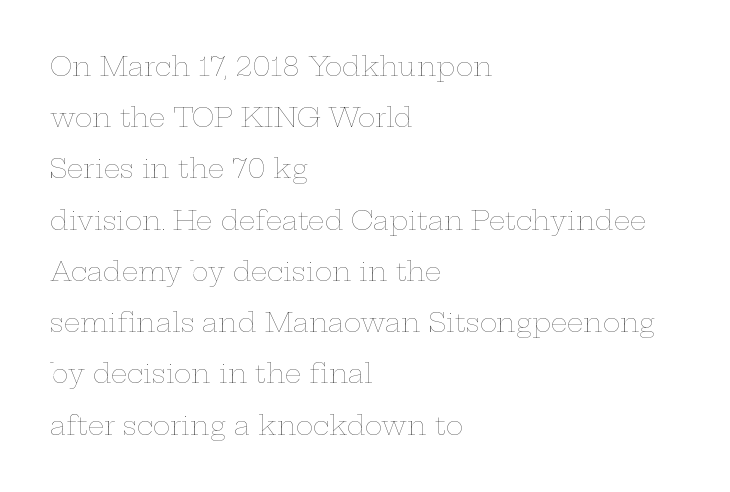
Q: Is the text bold? A: No.
Q: Is the text italic (slanted)? A: No, it is upright.
Q: Is the text underlined? A: No.
Q: How is the paragraph aligned? A: Left-aligned.
Q: Is the spacing between letters normal or unusually wide? A: Normal.
Q: Is the spacing between lines tight, normal or loose? A: Loose.
